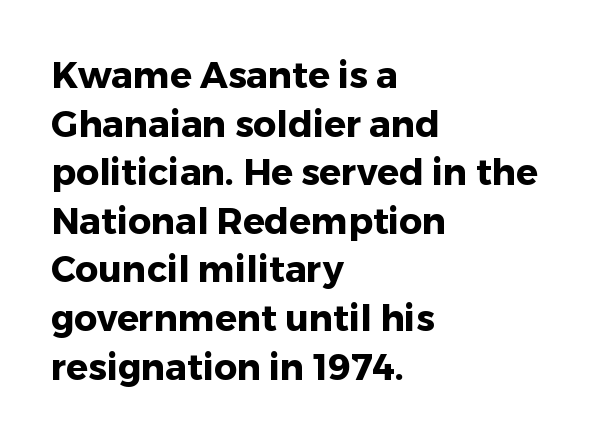
Q: Is the text bold? A: Yes.
Q: Is the text italic (slanted)? A: No, it is upright.
Q: Is the typeface a serif or a sans-serif typeface? A: Sans-serif.
Q: Is the text underlined? A: No.
Q: How is the paragraph aligned? A: Left-aligned.
Q: Is the spacing between letters normal or unusually wide? A: Normal.
Q: Is the spacing between lines tight, normal or loose? A: Normal.
Q: Width (condensed, normal, or wide)? A: Normal.
Q: Stroke contrast? A: Low.
Q: x-height? A: Medium.
Q: Monospaced? A: No.
